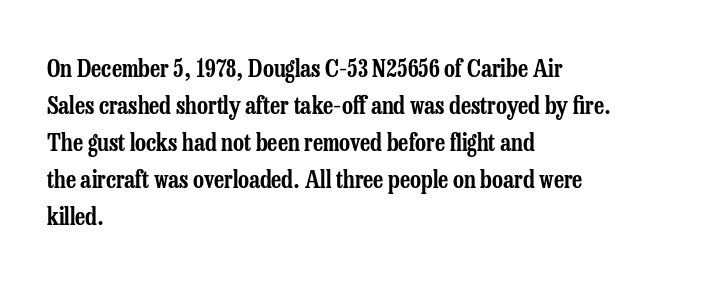
{"italic": "no", "underline": "no", "align": "left", "line_spacing": "normal", "line_spacing_ratio": 1.54, "letter_spacing": "normal", "letter_spacing_em": 0.0, "glyph_px": 24}
